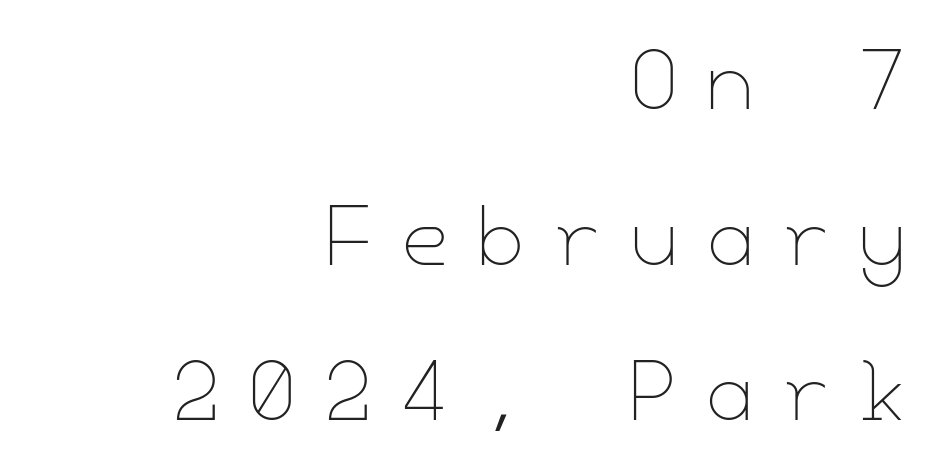
The image shows 77 px thin type, upright; set right-aligned, loose line spacing (2.02x), unusually wide letter spacing (+0.37 em), not underlined; low stroke contrast and a small x-height.
